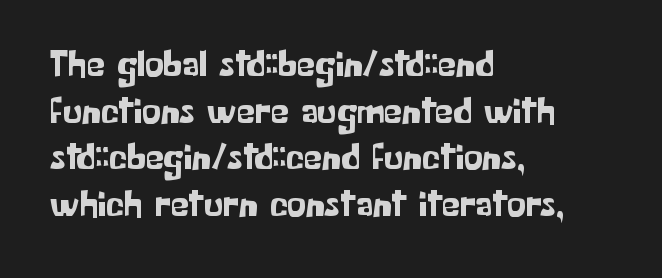
Beneath every word, the page is bare. Ordinary non-slanted type is in use. Do the characters align in a grid? No, the font is proportional. Is the letter spacing exaggerated? No — it looks like the ordinary default. The block of text has a typical density, with ordinary space between rows. Regarding serifs, this sample does without them.
